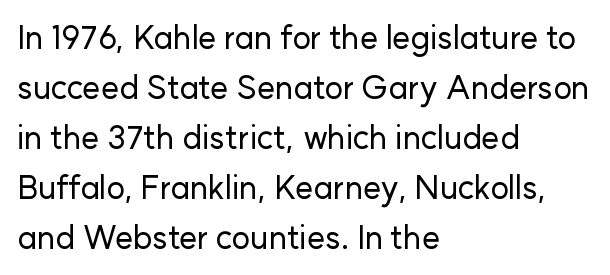
The tracking reads as untouched default to a designer's eye. This is the regular roman posture of the typeface. Do the characters align in a grid? No, the font is proportional. Line spacing here is normal. Visually the block forms a straight wall on the left and a jagged coastline on the right.
